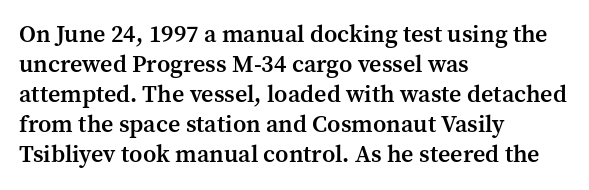
Unmarked baselines from the first word to the last. The leading is moderate, giving the passage an even texture. A bit beefed up — I'd call it semibold rather than bold. Horizontal alignment here is leftward, the default for most running prose. Style check: upright. Honestly, the letter spacing is just normal — you wouldn't notice it.
